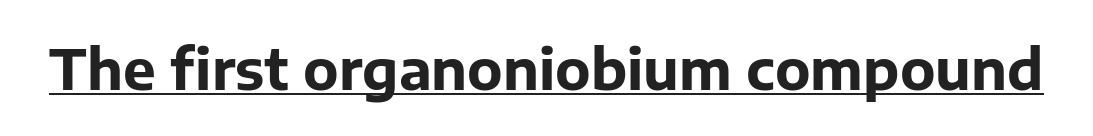
{"serif": "no", "italic": "no", "bold": "yes", "weight": "bold", "width": "normal", "stroke_contrast": "low", "x_height": "medium", "monospaced": "no", "underline": "yes", "letter_spacing": "normal", "letter_spacing_em": 0.0, "glyph_px": 55}
